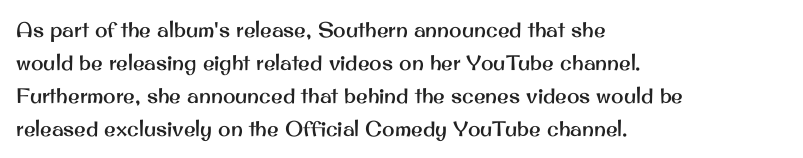
{"italic": "no", "underline": "no", "align": "left", "line_spacing": "normal", "line_spacing_ratio": 1.57, "letter_spacing": "normal", "letter_spacing_em": 0.0, "glyph_px": 21}
